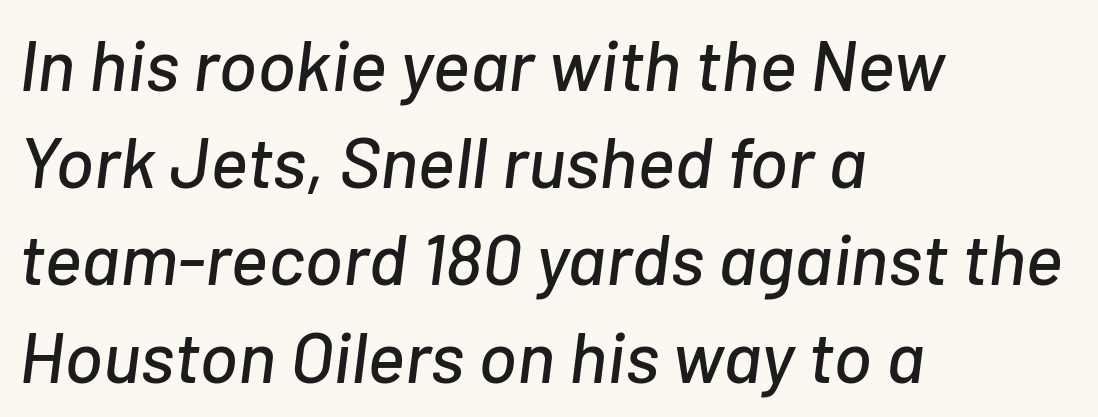
The image shows 72 px text type, italic (leaning right); set left-aligned, normal line spacing (1.35x), normal letter spacing, not underlined; low stroke contrast and a medium x-height.
